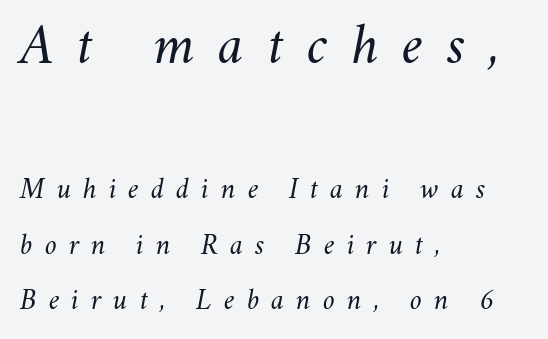
Q: Is the text bold? A: No.
Q: Is the text italic (slanted)? A: Yes, it leans right by about 11 degrees.
Q: Is the text underlined? A: No.
Q: How is the paragraph aligned? A: Left-aligned.
Q: Is the spacing between letters normal or unusually wide? A: Unusually wide.
Q: Which block of text is set in a larger size, the first (top) or the second (bottom)? A: The first (top) one.
Q: Width (condensed, normal, or wide)? A: Normal.
Q: Stroke contrast? A: Medium.
Q: x-height? A: Small.
Q: Monospaced? A: No.
